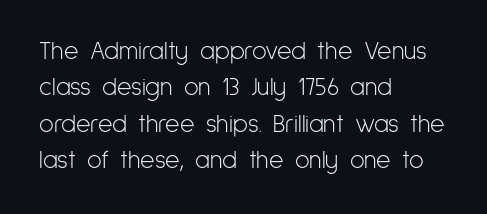
In terms of posture, this sample is upright. The passage shown has conventional tracking throughout. The zone under the glyphs is completely vacant. The lines are quadded left. These glyphs show unthickened strokes, regular width or finer. Rows of type keep a routine distance in the vertical direction.
